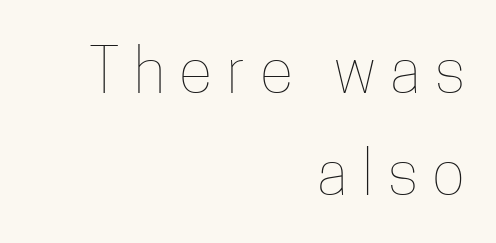
Vertical spacing — default. The passage shown is not underscored anywhere. The rendering uses natural spacing where letterforms have individual widths. You could only call the tracking loose — the letters float apart. Reading down the block, your eye finds every line finishing at a fixed right position.
